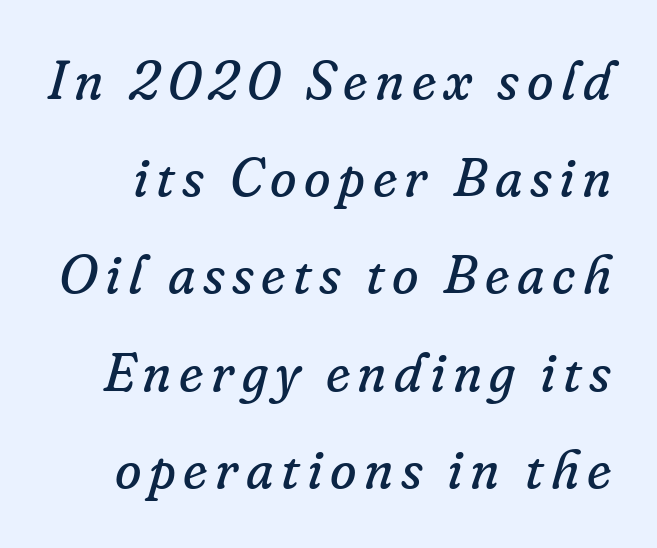
{"serif": "yes", "italic": "yes", "lean": "right", "slant_degrees": 16, "bold": "no", "weight": "regular", "width": "normal", "stroke_contrast": "low", "x_height": "small", "monospaced": "no", "underline": "no", "line_spacing_ratio": 1.8, "glyph_px": 54}
